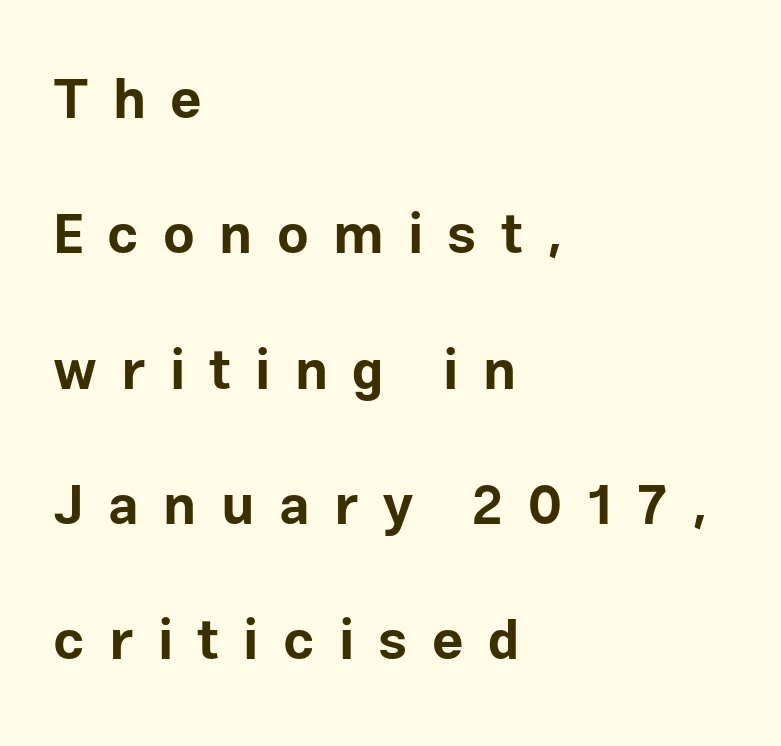
The image shows 55 px bold sans-serif type, upright; set left-aligned, loose line spacing (2.46x), unusually wide letter spacing (+0.44 em), not underlined; low stroke contrast and a medium x-height.
